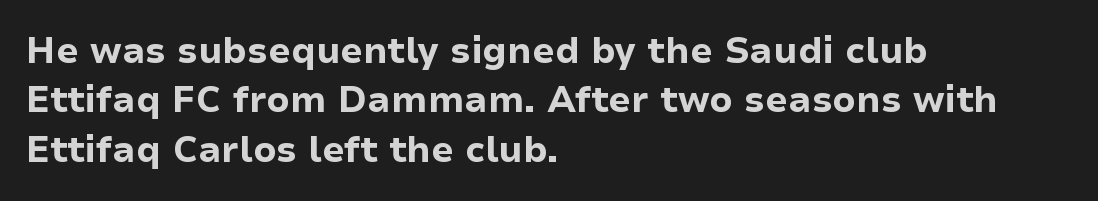
Vertical strokes here are truly vertical. Stroke thickness is high; the sample reads as a true bold. The typesetter chose a ragged-right arrangement here. Stroke terminals: plain, sans-serif.
